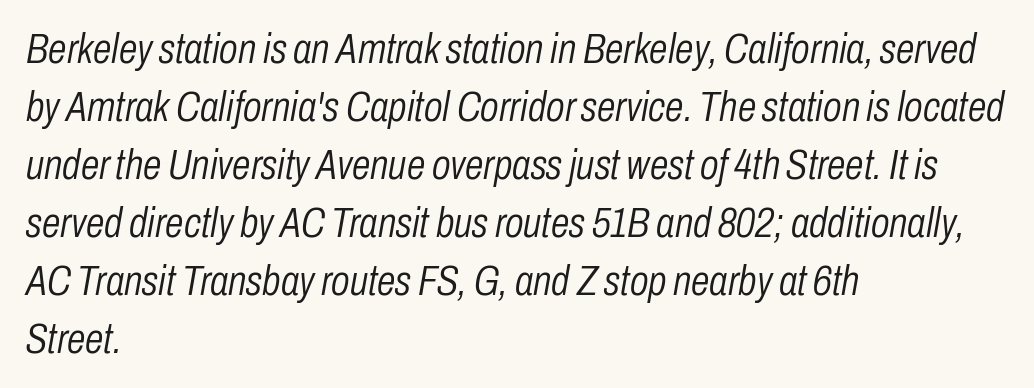
This sample is left-justified, so line endings fall wherever the words run out. Stroke thickness stays within the range of a standard reading face or lighter. Nobody touched the tracking dial on this one. Any mark beneath the type? The region is blank. Think of a printed novel: that variable character pitch is what you see here.
